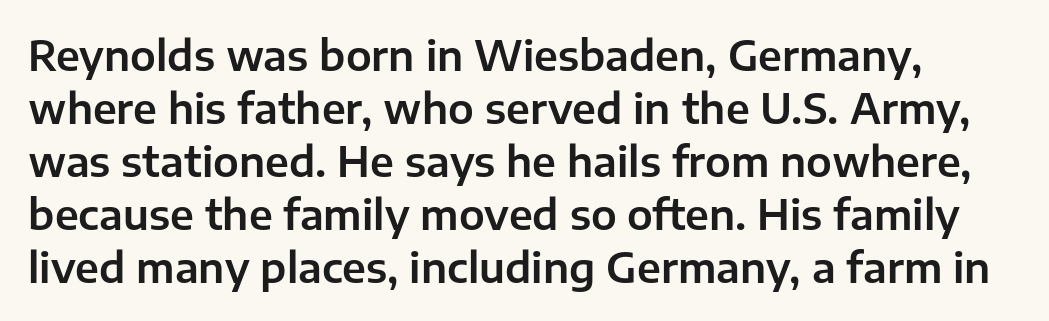
Q: Is the text italic (slanted)? A: No, it is upright.
Q: Is the typeface a serif or a sans-serif typeface? A: Sans-serif.
Q: Is the text underlined? A: No.
Q: Is the spacing between letters normal or unusually wide? A: Normal.
Q: Is the spacing between lines tight, normal or loose? A: Normal.
Q: Width (condensed, normal, or wide)? A: Normal.
Q: Stroke contrast? A: Low.
Q: x-height? A: Medium.
Q: Monospaced? A: No.
